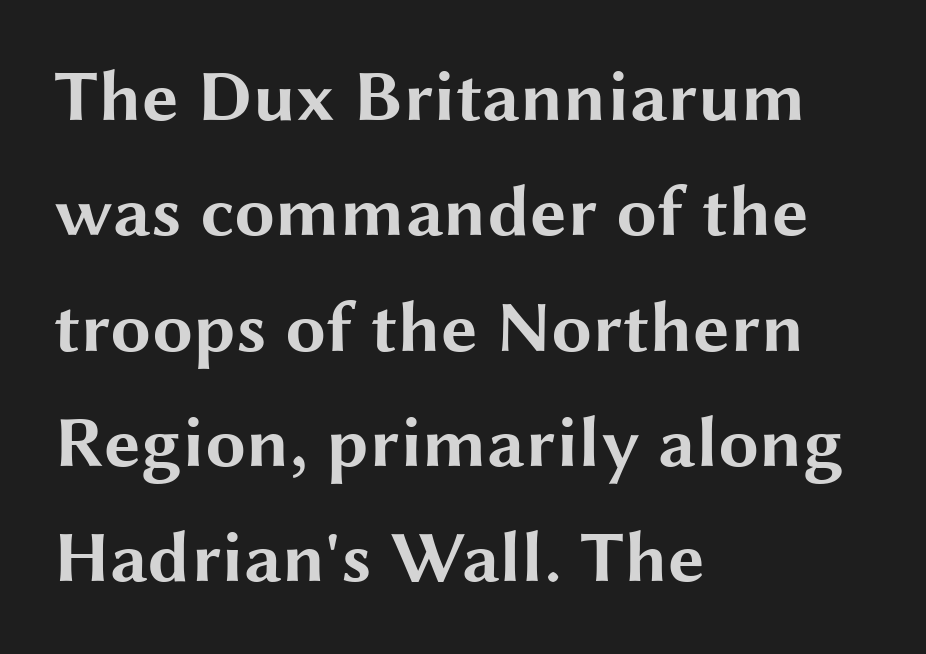
Caption: multi-line text, flush left, ragged right. How are the letters spaced? Ordinarily, with no added tracking. Ascenders rise straight up at ninety degrees. Unlike a traditional serif, this face leaves its strokes unadorned. In terms of weight, the rendering is a true, heavy bold. Is this a fixed-width face? No — the glyphs have proportional, varying widths.
